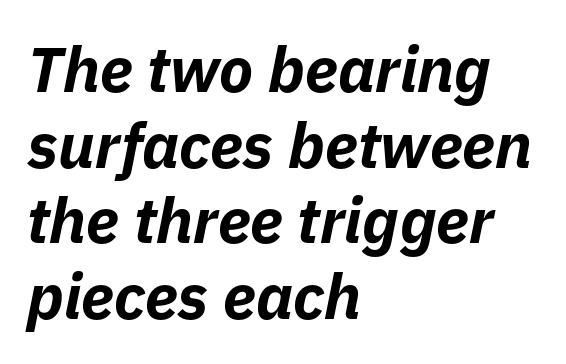
{"italic": "yes", "lean": "right", "slant_degrees": 11, "bold": "yes", "weight": "bold", "width": "normal", "stroke_contrast": "low", "x_height": "medium", "monospaced": "no", "underline": "no", "align": "left", "line_spacing_ratio": 1.2, "letter_spacing": "normal", "letter_spacing_em": 0.0, "glyph_px": 63}
